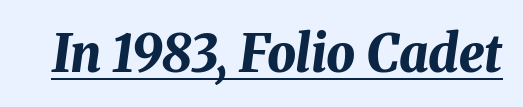
The image shows 51 px bold type, italic (leaning right); set normal letter spacing, underlined; medium stroke contrast and a medium x-height.
